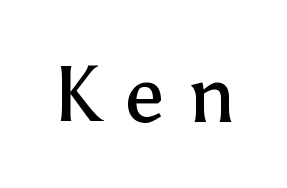
Q: Is the text bold? A: No.
Q: Is the text italic (slanted)? A: No, it is upright.
Q: Is the typeface a serif or a sans-serif typeface? A: Sans-serif.
Q: Is the text underlined? A: No.
Q: Is the spacing between letters normal or unusually wide? A: Unusually wide.
Q: Width (condensed, normal, or wide)? A: Normal.
Q: Stroke contrast? A: Low.
Q: x-height? A: Medium.
Q: Monospaced? A: No.
